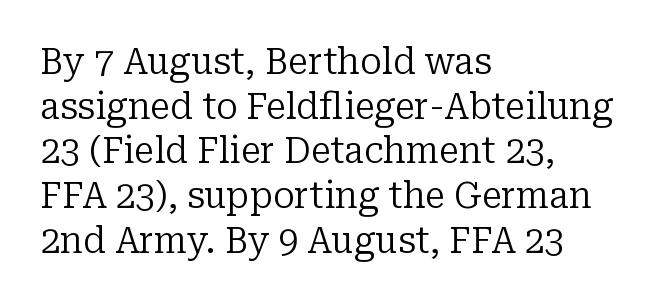
The image shows 36 px regular-weight serif type, upright; set left-aligned, line spacing 1.24x, normal letter spacing, not underlined; low stroke contrast and a medium x-height.
